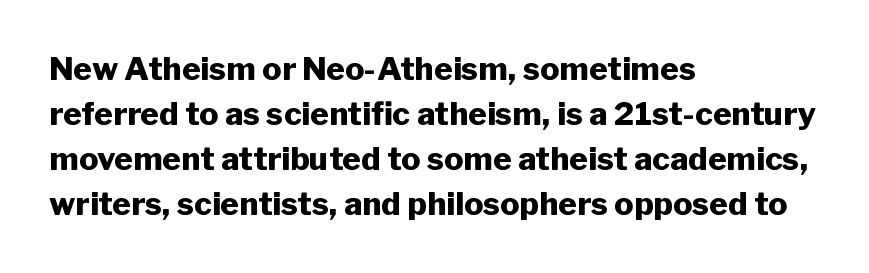
The image shows 32 px heavy sans-serif type, upright; set left-aligned, normal line spacing (1.41x), normal letter spacing, not underlined; low stroke contrast and a medium x-height.
